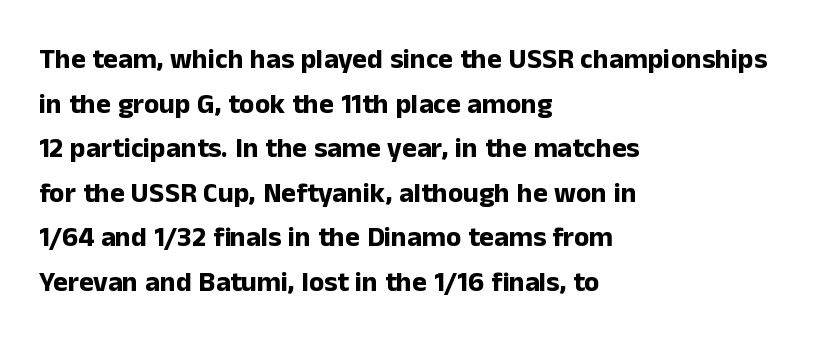
The image shows 28 px bold sans-serif type, upright; set left-aligned, normal line spacing (1.59x), normal letter spacing, not underlined; low stroke contrast and a medium x-height.
